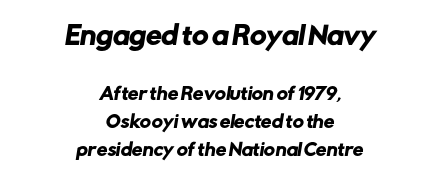
Q: Is the text underlined? A: No.
Q: How is the paragraph aligned? A: Centered.
Q: Is the spacing between letters normal or unusually wide? A: Normal.
Q: Is the spacing between lines tight, normal or loose? A: Normal.
Q: Which block of text is set in a larger size, the first (top) or the second (bottom)? A: The first (top) one.
